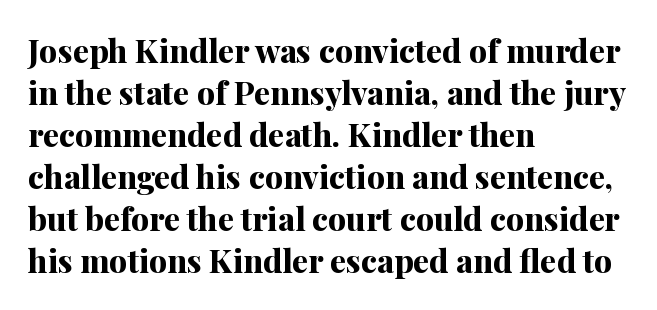
{"serif": "yes", "italic": "no", "bold": "yes", "weight": "bold", "width": "normal", "stroke_contrast": "medium", "x_height": "medium", "monospaced": "no", "underline": "no", "align": "left", "line_spacing": "normal", "line_spacing_ratio": 1.31, "letter_spacing": "normal", "letter_spacing_em": 0.0, "glyph_px": 32}
